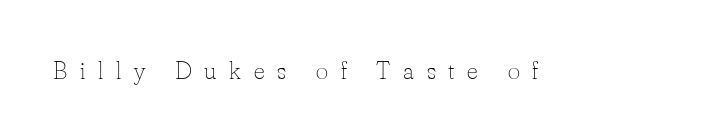
The image shows 26 px text type, upright; set unusually wide letter spacing (+0.49 em), not underlined.
